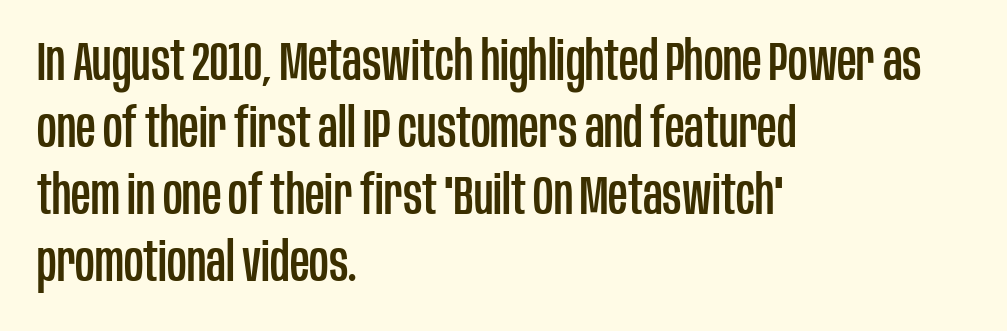
Q: Is the text italic (slanted)? A: No, it is upright.
Q: Is the typeface a serif or a sans-serif typeface? A: Sans-serif.
Q: Is the text underlined? A: No.
Q: How is the paragraph aligned? A: Left-aligned.
Q: Is the spacing between letters normal or unusually wide? A: Normal.
Q: Width (condensed, normal, or wide)? A: Condensed.
Q: Stroke contrast? A: Low.
Q: x-height? A: Large.
Q: Monospaced? A: No.
